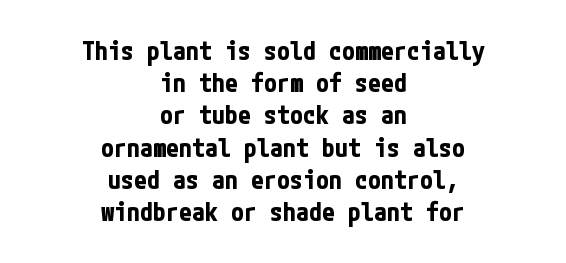
Q: Is the text bold? A: Yes.
Q: Is the text italic (slanted)? A: No, it is upright.
Q: Is the text underlined? A: No.
Q: How is the paragraph aligned? A: Centered.
Q: Is the spacing between letters normal or unusually wide? A: Normal.
